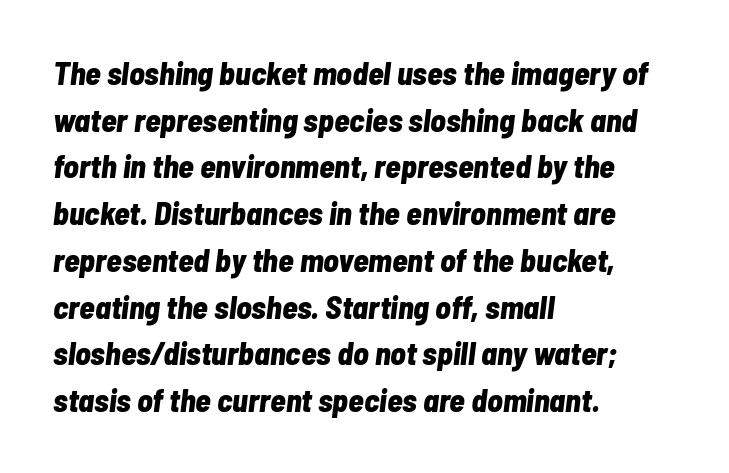
The image shows 32 px bold, condensed type, italic (leaning right); set left-aligned, normal line spacing (1.46x), normal letter spacing, not underlined; low stroke contrast and a medium x-height.
